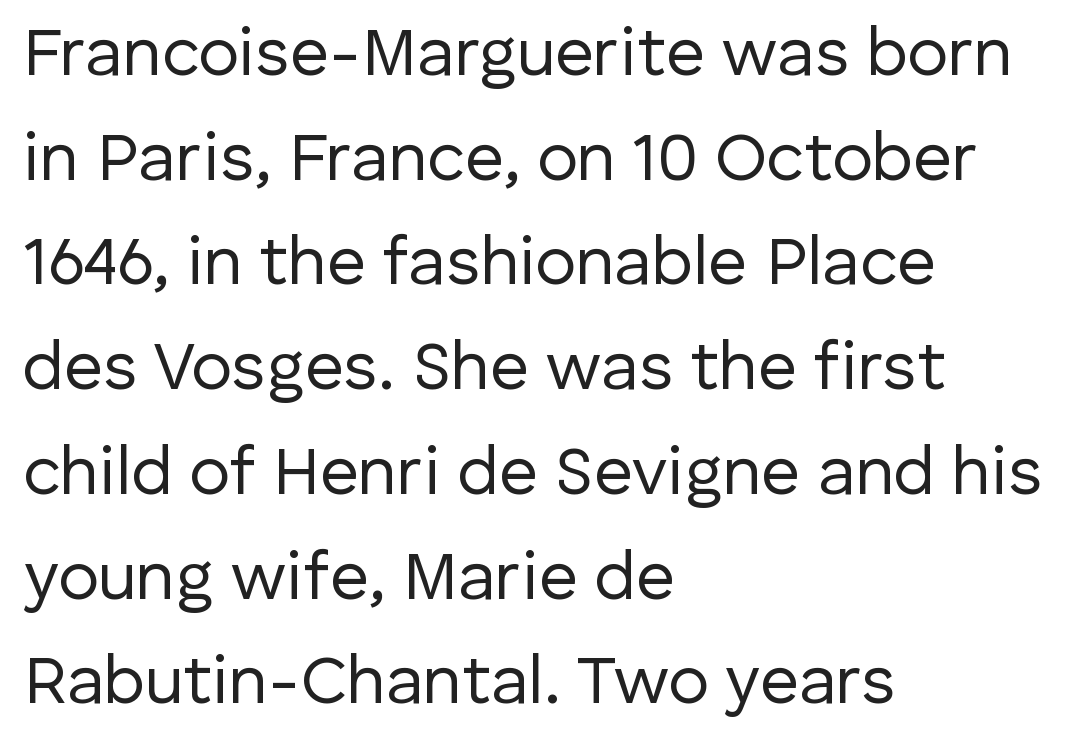
Check where the strokes stop: nothing finishes them off — pure sans. The words here are not underlined. These lines were composed using upright roman letters. Is this a fixed-width face? No — the glyphs have proportional, varying widths. The face used here is rendered with its standard letterfit. Vertical stems look standard width or narrower in stroke.
